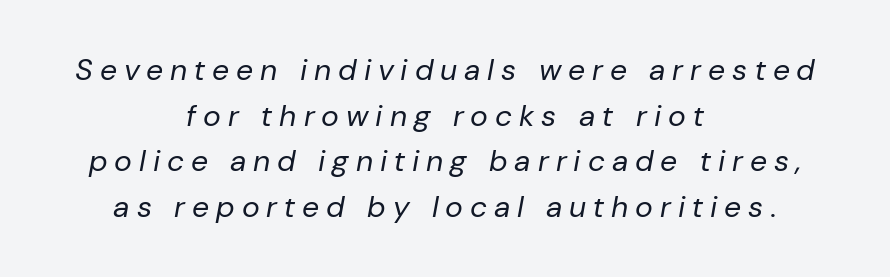
Q: Is the text bold? A: No.
Q: Is the text italic (slanted)? A: Yes, it leans right by about 10 degrees.
Q: Is the text underlined? A: No.
Q: How is the paragraph aligned? A: Centered.
Q: Is the spacing between letters normal or unusually wide? A: Unusually wide.
Q: Is the spacing between lines tight, normal or loose? A: Normal.
Q: Width (condensed, normal, or wide)? A: Normal.
Q: Stroke contrast? A: Low.
Q: x-height? A: Medium.
Q: Monospaced? A: No.
